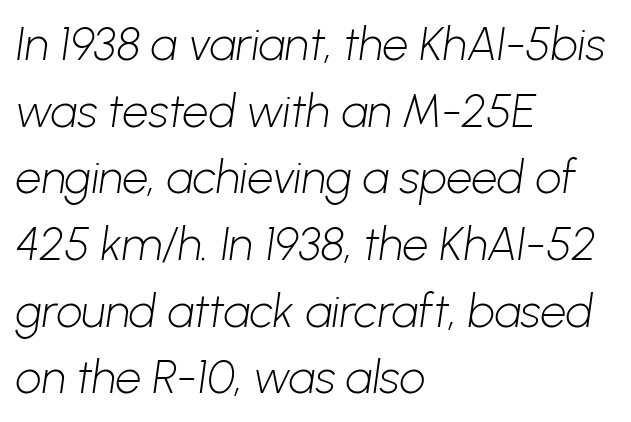
Q: Is the text bold? A: No.
Q: Is the typeface a serif or a sans-serif typeface? A: Sans-serif.
Q: Is the text underlined? A: No.
Q: How is the paragraph aligned? A: Left-aligned.
Q: Is the spacing between letters normal or unusually wide? A: Normal.
Q: Is the spacing between lines tight, normal or loose? A: Normal.
Q: Width (condensed, normal, or wide)? A: Normal.
Q: Stroke contrast? A: Low.
Q: x-height? A: Medium.
Q: Monospaced? A: No.
